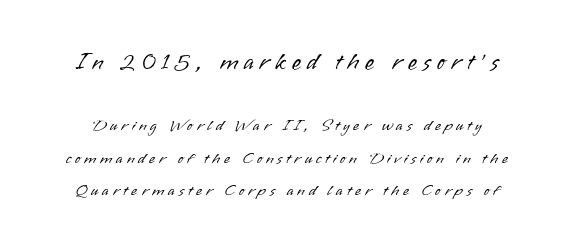
The emphasis by scale lands on block number one, above. Decoration check: the copy has no underline. Weight: not bold — regular or lighter.
